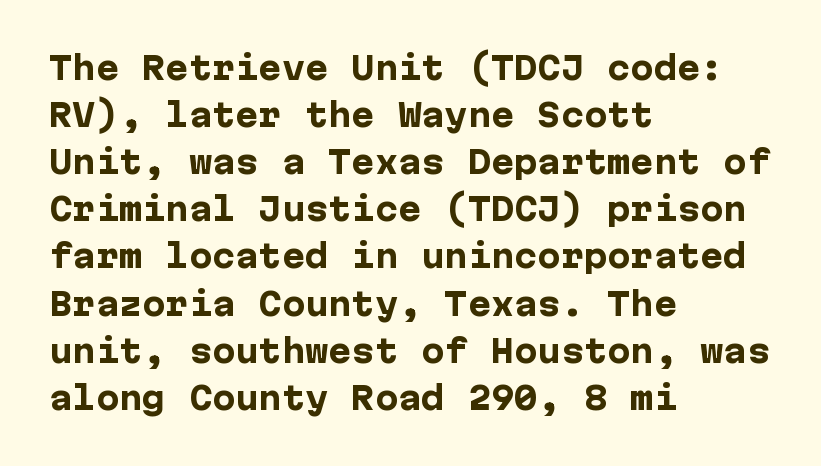
The image shows 31 px heavy sans-serif type, upright; set left-aligned, normal line spacing (1.52x), normal letter spacing, not underlined; low stroke contrast and a medium x-height.
